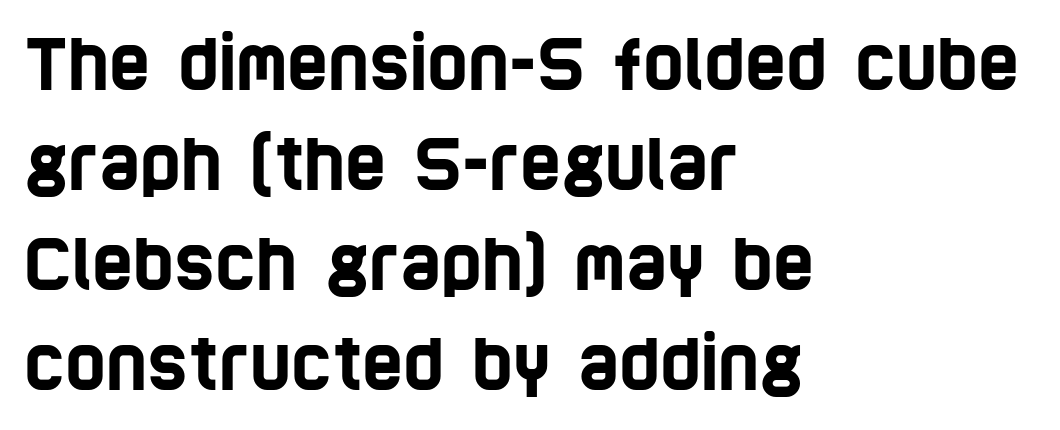
{"serif": "no", "width": "condensed", "stroke_contrast": "low", "x_height": "large", "monospaced": "no", "underline": "no", "align": "left", "line_spacing": "normal", "line_spacing_ratio": 1.43, "letter_spacing": "normal", "letter_spacing_em": 0.0, "glyph_px": 70}
